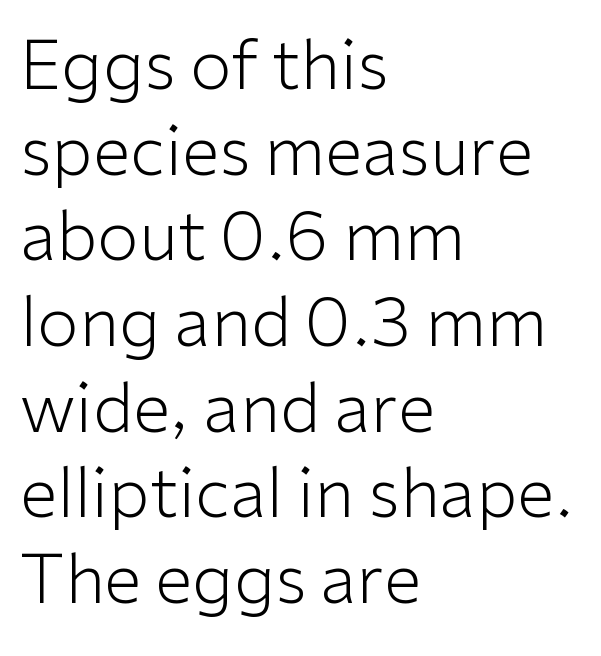
The image shows 68 px light sans-serif type, upright; set left-aligned, normal line spacing (1.26x), normal letter spacing, not underlined; low stroke contrast and a medium x-height.
